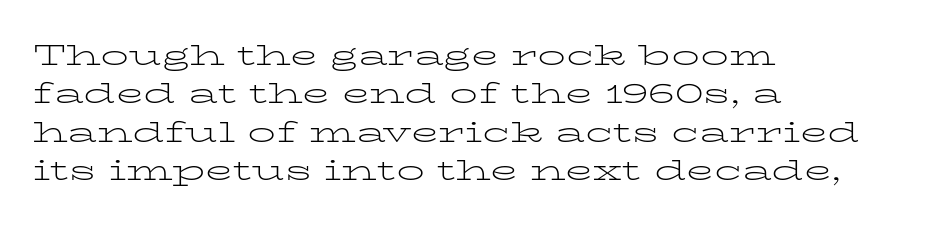
Q: Is the text bold? A: No.
Q: Is the text italic (slanted)? A: No, it is upright.
Q: Is the typeface a serif or a sans-serif typeface? A: Serif.
Q: Is the text underlined? A: No.
Q: How is the paragraph aligned? A: Left-aligned.
Q: Is the spacing between letters normal or unusually wide? A: Normal.
Q: Is the spacing between lines tight, normal or loose? A: Normal.
Q: Width (condensed, normal, or wide)? A: Wide.
Q: Stroke contrast? A: Low.
Q: x-height? A: Medium.
Q: Monospaced? A: No.
